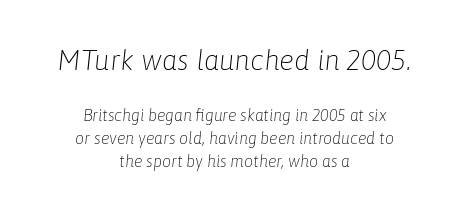
{"italic": "yes", "lean": "right", "slant_degrees": 6, "bold": "no", "weight": "light", "width": "normal", "stroke_contrast": "low", "x_height": "medium", "monospaced": "no", "underline": "no", "align": "center", "line_spacing": "normal", "line_spacing_ratio": 1.45, "letter_spacing": "normal", "letter_spacing_em": 0.0, "larger_block": "first", "size_ratio": 1.75, "glyph_px": 28}
